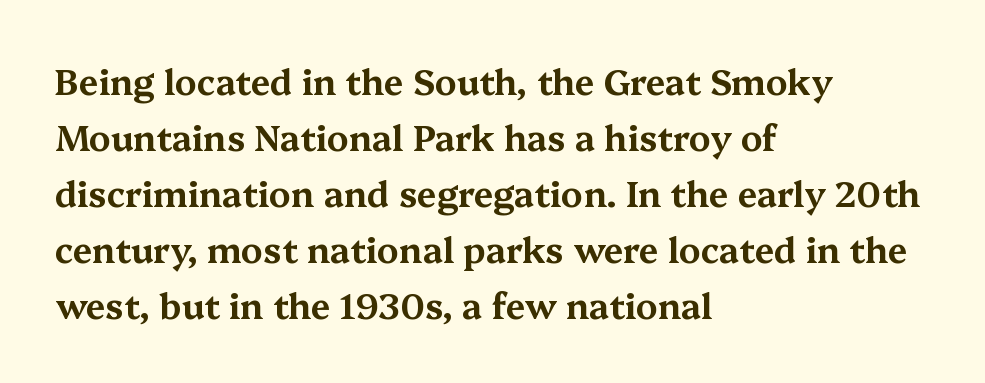
Q: Is the text italic (slanted)? A: No, it is upright.
Q: Is the typeface a serif or a sans-serif typeface? A: Serif.
Q: Is the text underlined? A: No.
Q: How is the paragraph aligned? A: Left-aligned.
Q: Is the spacing between letters normal or unusually wide? A: Normal.
Q: Is the spacing between lines tight, normal or loose? A: Normal.
Q: Width (condensed, normal, or wide)? A: Wide.
Q: Stroke contrast? A: Medium.
Q: x-height? A: Medium.
Q: Monospaced? A: No.
